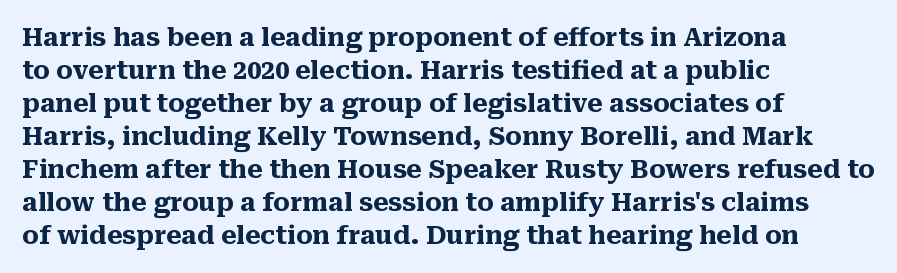
{"italic": "no", "bold": "yes", "underline": "no", "align": "left", "line_spacing": "normal", "line_spacing_ratio": 1.32, "letter_spacing": "normal", "letter_spacing_em": 0.0, "glyph_px": 25}
